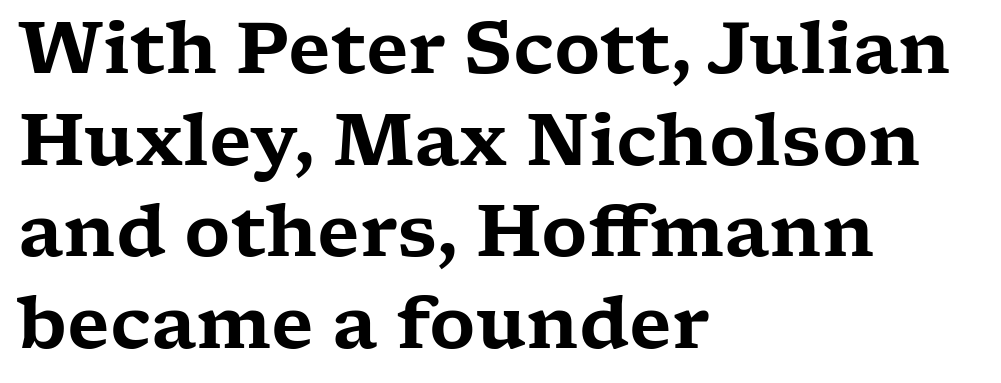
The image shows 71 px wide serif type, upright; set left-aligned, normal line spacing (1.29x), normal letter spacing, not underlined; low stroke contrast and a medium x-height.
